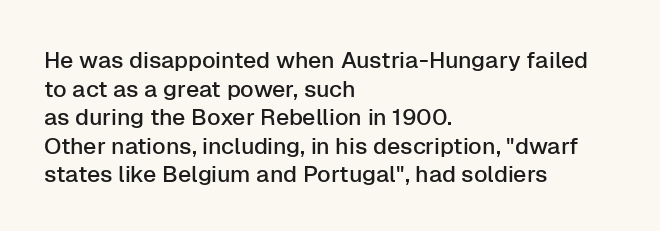
Each line starts at the same left margin while the right side varies. This sample uses plain, unmodified letter spacing. Only glyphs here, with clear space below each row. The letters stand upright; this is a roman face.
